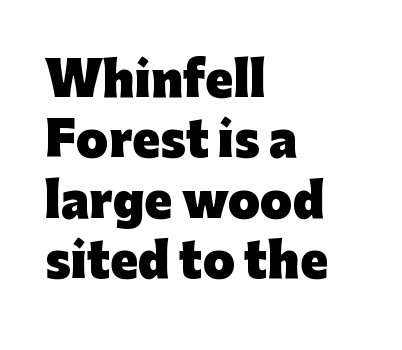
Q: Is the text bold? A: Yes.
Q: Is the text italic (slanted)? A: No, it is upright.
Q: Is the typeface a serif or a sans-serif typeface? A: Sans-serif.
Q: Is the text underlined? A: No.
Q: How is the paragraph aligned? A: Left-aligned.
Q: Is the spacing between letters normal or unusually wide? A: Normal.
Q: Is the spacing between lines tight, normal or loose? A: Normal.
Q: Width (condensed, normal, or wide)? A: Normal.
Q: Stroke contrast? A: Low.
Q: x-height? A: Medium.
Q: Monospaced? A: No.
